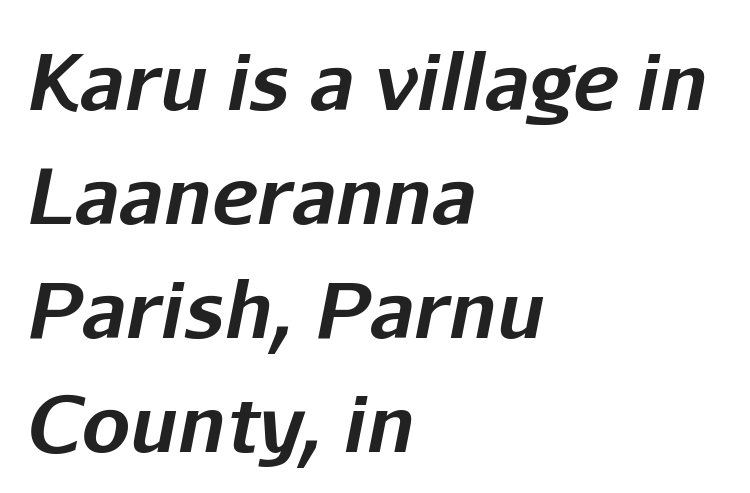
Q: Is the text bold? A: Yes.
Q: Is the text italic (slanted)? A: Yes, it leans right by about 11 degrees.
Q: Is the text underlined? A: No.
Q: How is the paragraph aligned? A: Left-aligned.
Q: Is the spacing between letters normal or unusually wide? A: Normal.
Q: Is the spacing between lines tight, normal or loose? A: Normal.
Q: Width (condensed, normal, or wide)? A: Normal.
Q: Stroke contrast? A: Low.
Q: x-height? A: Medium.
Q: Monospaced? A: No.
